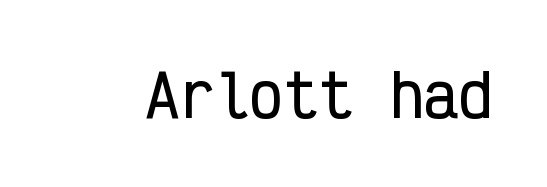
Q: Is the text italic (slanted)? A: No, it is upright.
Q: Is the typeface a serif or a sans-serif typeface? A: Sans-serif.
Q: Is the text underlined? A: No.
Q: Is the spacing between letters normal or unusually wide? A: Normal.
Q: Width (condensed, normal, or wide)? A: Condensed.
Q: Stroke contrast? A: Low.
Q: x-height? A: Medium.
Q: Monospaced? A: Yes.
